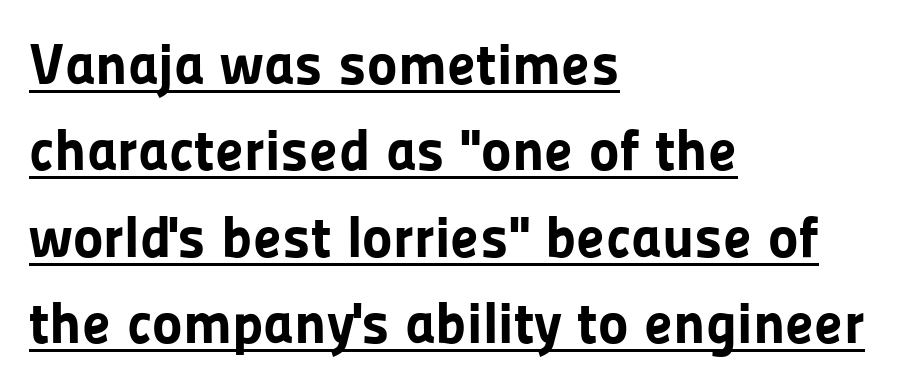
The face used here appears with an underline applied. Do the characters align in a grid? No, the font is proportional. Bold? Absolutely — the strokes are thick and heavy. Nobody touched the tracking dial on this one. Does the copy run flush right? No — it runs flush left. Ascenders rise straight up at ninety degrees.
